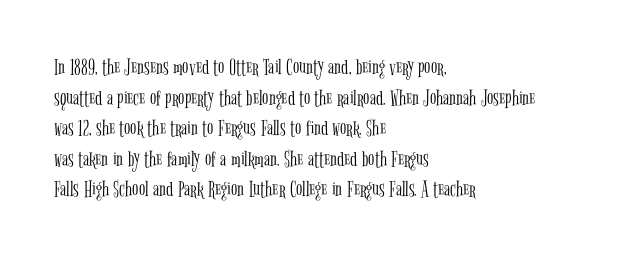
The image shows 23 px text type, upright; set left-aligned, normal line spacing (1.33x), normal letter spacing, not underlined.
